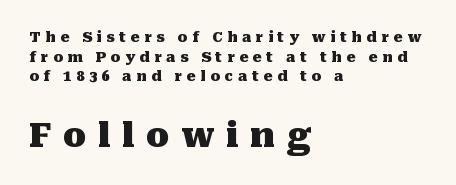
The image shows 34 px heavy serif type, upright; set left-aligned, normal line spacing (1.4x), unusually wide letter spacing (+0.34 em), not underlined; the second (bottom) block is 2.43x larger; medium stroke contrast and a medium x-height.
